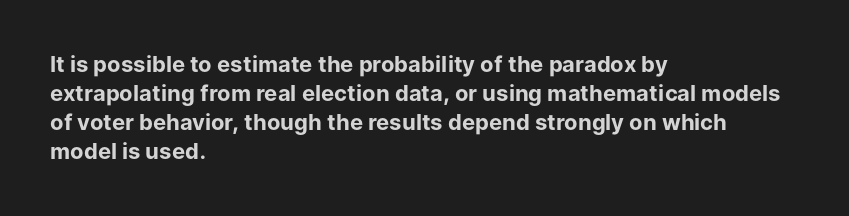
{"italic": "no", "bold": "yes", "underline": "no", "align": "left", "line_spacing": "normal", "line_spacing_ratio": 1.32, "letter_spacing": "normal", "letter_spacing_em": 0.0, "glyph_px": 22}
